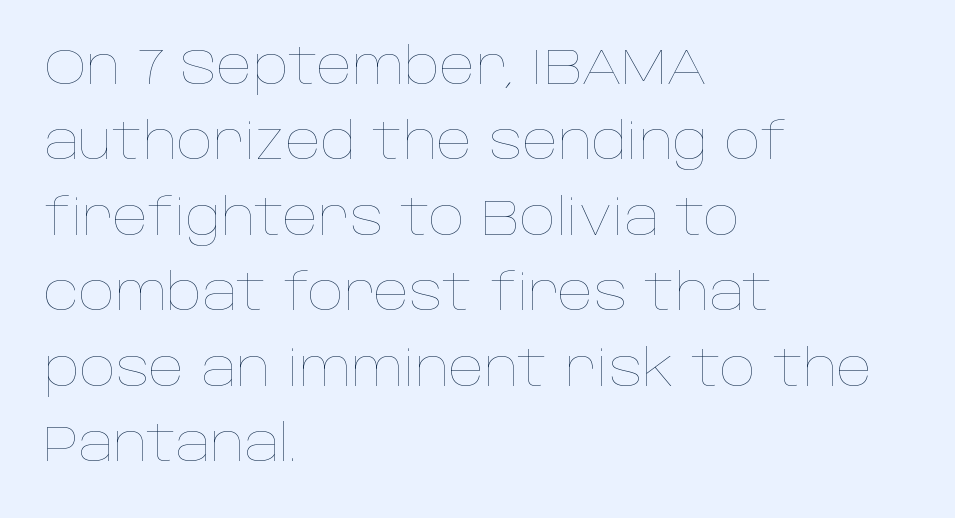
Layout note: lines flush left. Rule under the text: the space is simply empty. Varying glyph widths throughout — classic text-font behaviour. Ordinary non-slanted type is in use. Inter-character spacing is left at the font's built-in metrics.
